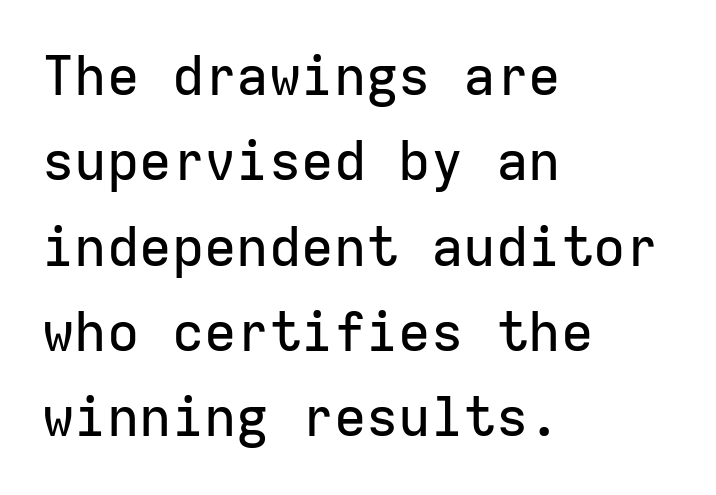
Each word holds together tightly as a unit, with standard inter-letter gaps. Rendered with straight, roman letterforms. These lines are rendered in a fixed-pitch font. If you drew a ruler down the left edge, every line would touch it. To sum up the face: it is a sans, with no serifs.
